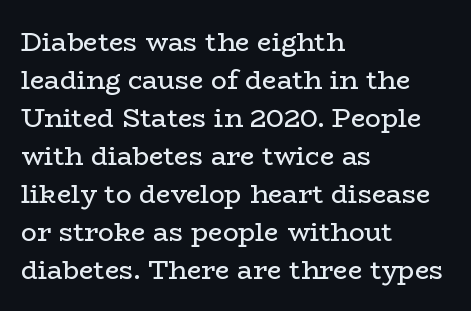
{"italic": "no", "bold": "no", "underline": "no", "align": "left", "line_spacing": "normal", "line_spacing_ratio": 1.46, "letter_spacing": "normal", "letter_spacing_em": 0.0, "glyph_px": 26}
